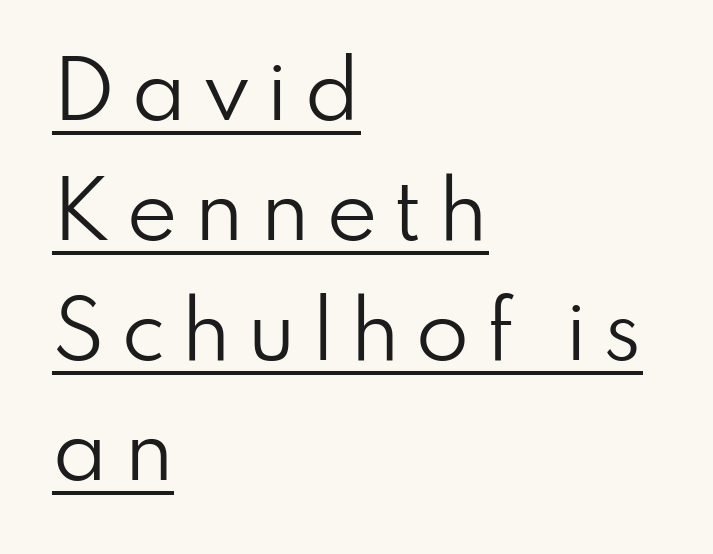
{"serif": "no", "italic": "no", "bold": "no", "weight": "regular", "width": "normal", "stroke_contrast": "low", "x_height": "small", "monospaced": "no", "underline": "yes", "align": "left", "line_spacing": "normal", "line_spacing_ratio": 1.54, "letter_spacing": "wide", "letter_spacing_em": 0.2, "glyph_px": 78}
